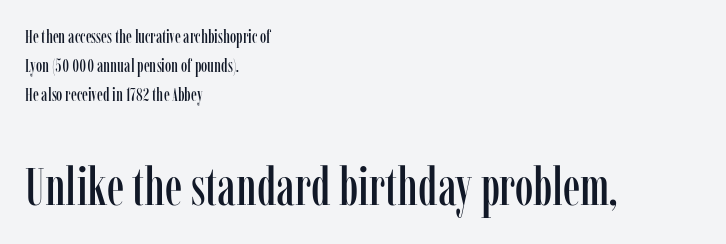
Q: Is the text italic (slanted)? A: No, it is upright.
Q: Is the typeface a serif or a sans-serif typeface? A: Serif.
Q: Is the text underlined? A: No.
Q: How is the paragraph aligned? A: Left-aligned.
Q: Is the spacing between letters normal or unusually wide? A: Normal.
Q: Is the spacing between lines tight, normal or loose? A: Normal.
Q: Which block of text is set in a larger size, the first (top) or the second (bottom)? A: The second (bottom) one.
Q: Width (condensed, normal, or wide)? A: Condensed.
Q: Stroke contrast? A: Low.
Q: x-height? A: Medium.
Q: Monospaced? A: No.
